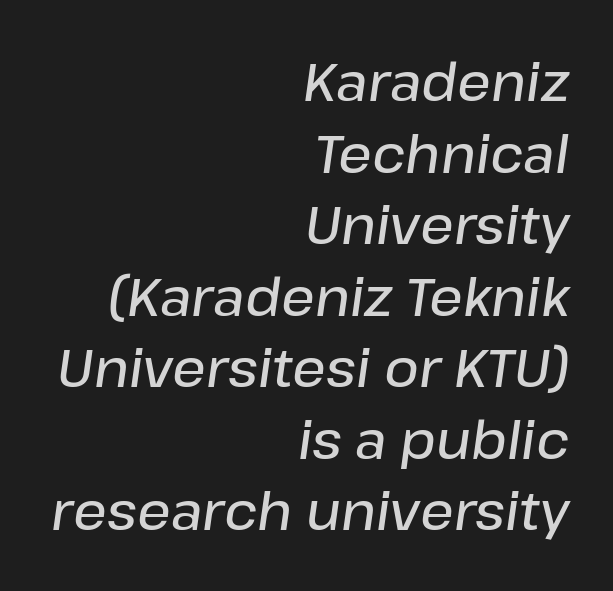
In terms of letterspacing, this is plain default setting. All the whitespace from short lines collects on the left. These lines are rendered in a variable-pitch font. A clean baseline with only descenders dipping below it. Italic? Definitely — the glyphs are oblique.
